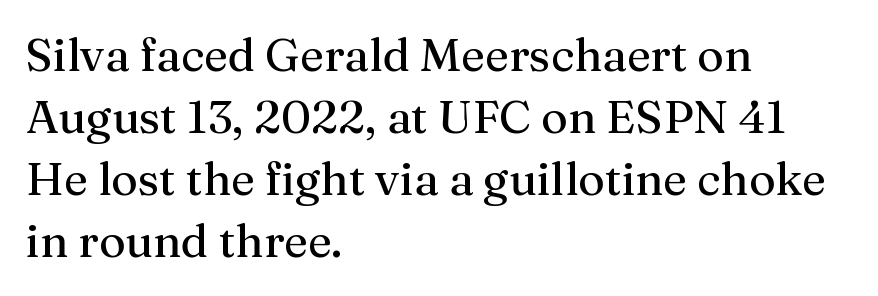
Caption: face not bold, strokes unweighted. Every row of glyphs begins at an identical x-position on the left. Is there any slant? The stems are plumb. Note the varied advance widths — an 'i' is clearly narrower than an 'm'.
